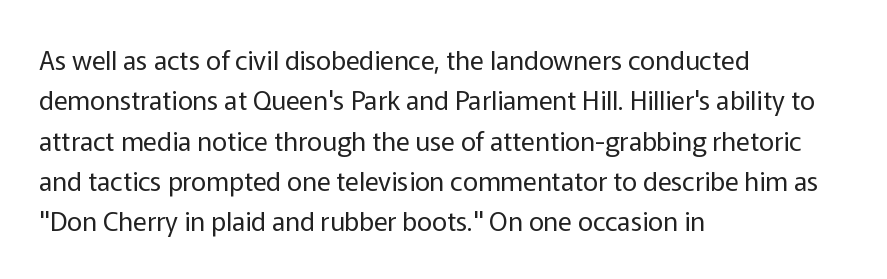
The image shows 26 px text type, upright; set left-aligned, normal line spacing (1.55x), normal letter spacing, not underlined.
